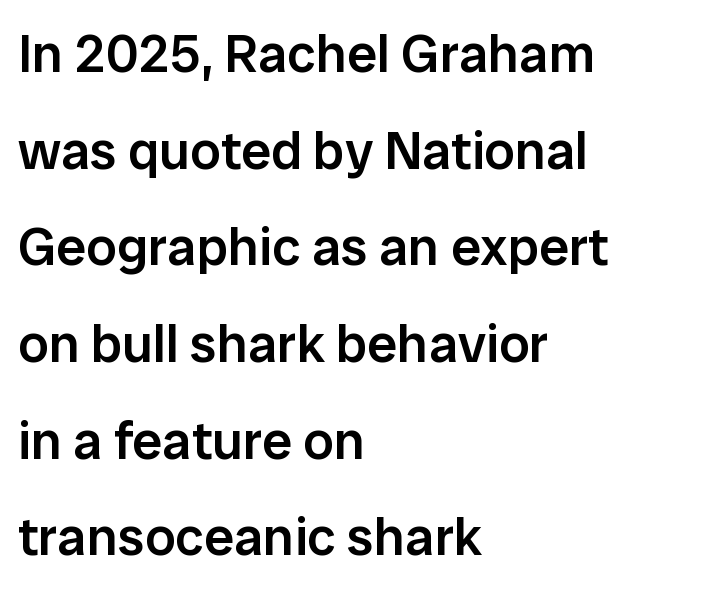
The image shows 54 px semibold sans-serif type, upright; set left-aligned, line spacing 1.79x, normal letter spacing, not underlined; low stroke contrast and a medium x-height.
